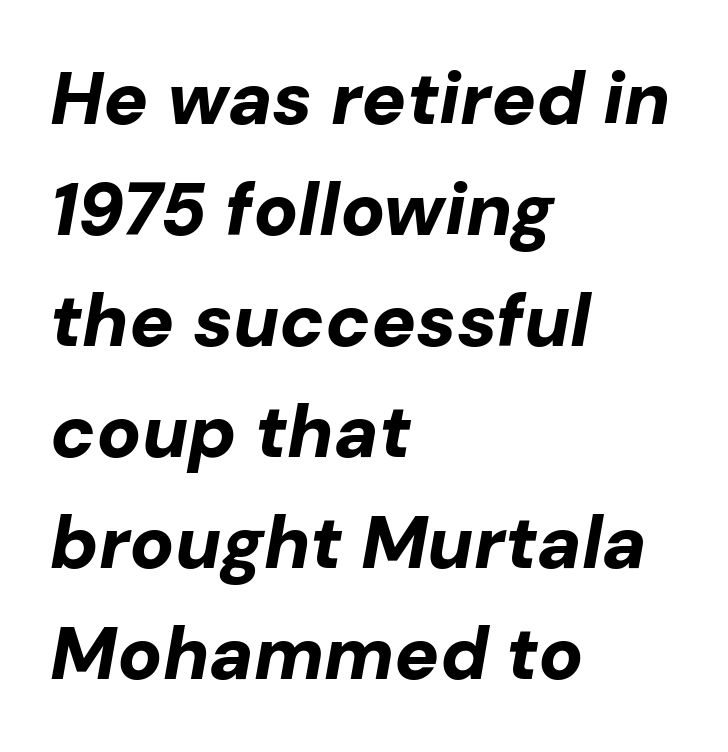
The image shows 74 px bold type, italic (leaning right); set left-aligned, normal line spacing (1.5x), normal letter spacing, not underlined; low stroke contrast and a medium x-height.
